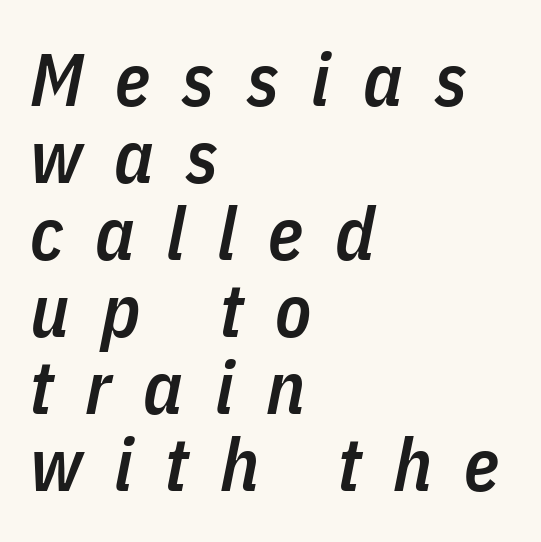
Q: Is the text bold? A: Semi-bold.
Q: Is the text italic (slanted)? A: Yes, it leans right by about 11 degrees.
Q: Is the text underlined? A: No.
Q: How is the paragraph aligned? A: Left-aligned.
Q: Is the spacing between letters normal or unusually wide? A: Unusually wide.
Q: Is the spacing between lines tight, normal or loose? A: Tight.
Q: Width (condensed, normal, or wide)? A: Condensed.
Q: Stroke contrast? A: Low.
Q: x-height? A: Medium.
Q: Monospaced? A: No.
